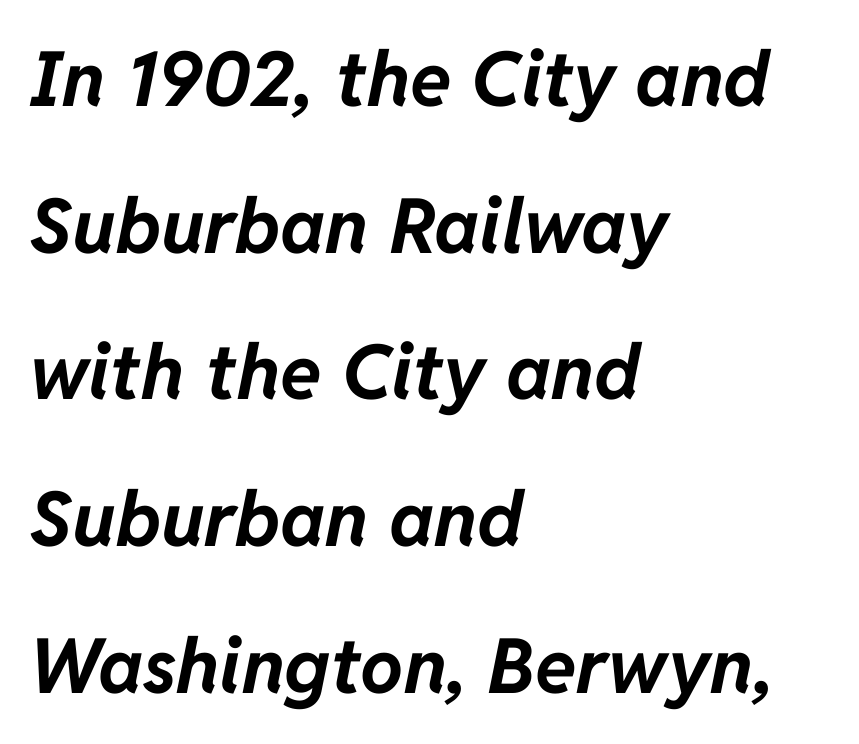
The glyphs are unaccompanied by any horizontal stroke below them. Visually the block forms a straight wall on the left and a jagged coastline on the right. Note the varied advance widths — an 'i' is clearly narrower than an 'm'. Spacing between characters is what you'd get straight out of the box. Would a proofreader flag this as italicized? Yes.
